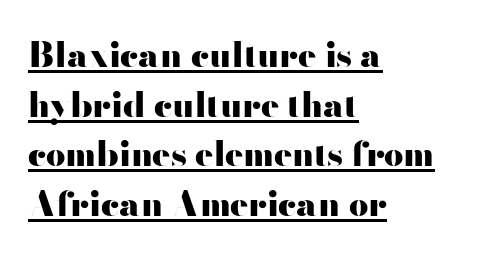
This rendering employs a face without finishing strokes, i.e., a sans-serif. Proportional: the letters do not fall into vertical columns. Style check: upright. Alignment: flush left.
